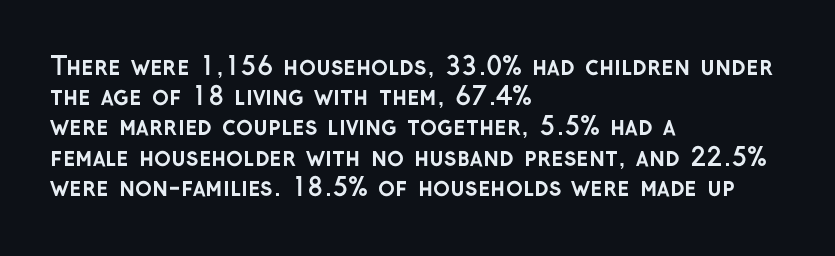
Q: Is the text bold? A: Yes.
Q: Is the text italic (slanted)? A: No, it is upright.
Q: Is the text underlined? A: No.
Q: How is the paragraph aligned? A: Left-aligned.
Q: Is the spacing between letters normal or unusually wide? A: Normal.
